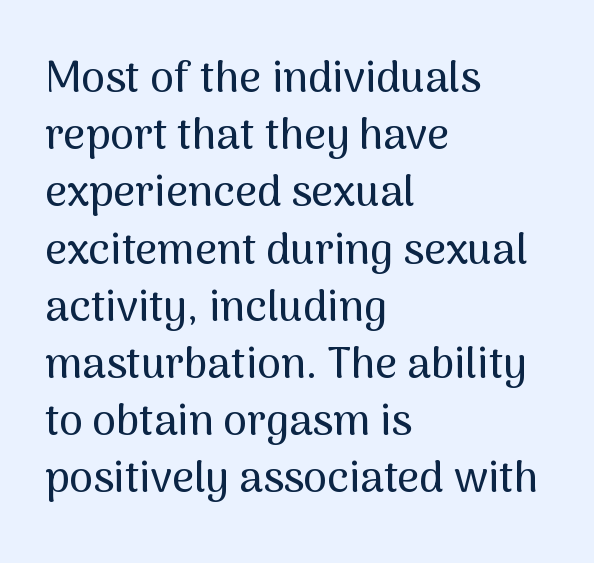
The image shows 43 px sans-serif type, upright; set left-aligned, normal line spacing (1.33x), normal letter spacing, not underlined; medium stroke contrast and a medium x-height.
